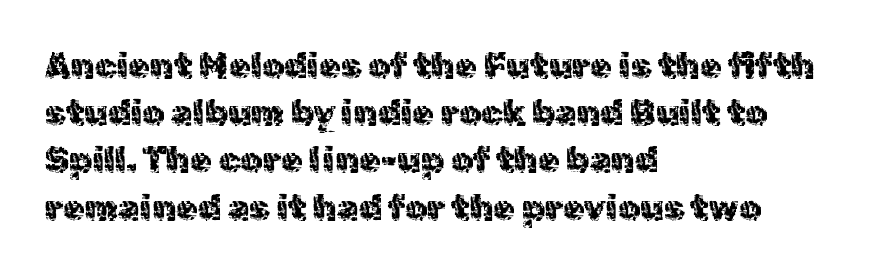
The image shows 35 px regular-weight sans-serif type, upright; set left-aligned, normal line spacing (1.35x), normal letter spacing, not underlined; a medium x-height.
